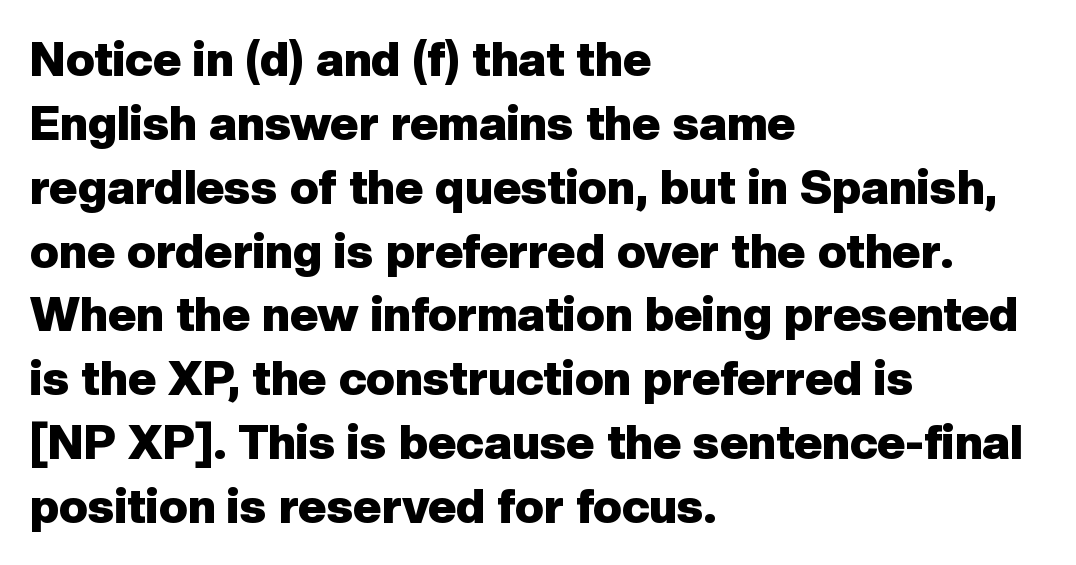
Q: Is the text bold? A: Yes.
Q: Is the text italic (slanted)? A: No, it is upright.
Q: Is the typeface a serif or a sans-serif typeface? A: Sans-serif.
Q: Is the text underlined? A: No.
Q: How is the paragraph aligned? A: Left-aligned.
Q: Is the spacing between letters normal or unusually wide? A: Normal.
Q: Is the spacing between lines tight, normal or loose? A: Normal.
Q: Width (condensed, normal, or wide)? A: Normal.
Q: Stroke contrast? A: Low.
Q: x-height? A: Medium.
Q: Monospaced? A: No.
